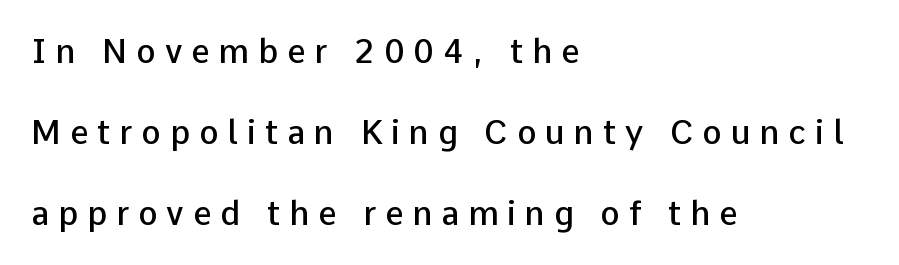
The image shows 33 px semibold sans-serif type, upright; set left-aligned, loose line spacing (2.45x), unusually wide letter spacing (+0.27 em), not underlined; low stroke contrast and a medium x-height.
